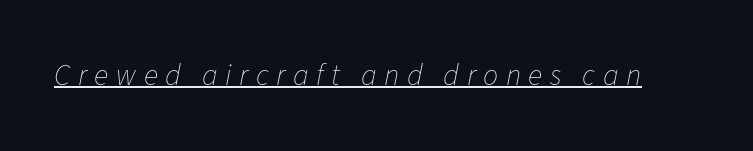
{"italic": "yes", "lean": "right", "slant_degrees": 11, "bold": "no", "weight": "thin", "width": "normal", "stroke_contrast": "low", "x_height": "medium", "monospaced": "no", "underline": "yes", "letter_spacing": "wide", "letter_spacing_em": 0.25, "glyph_px": 30}
